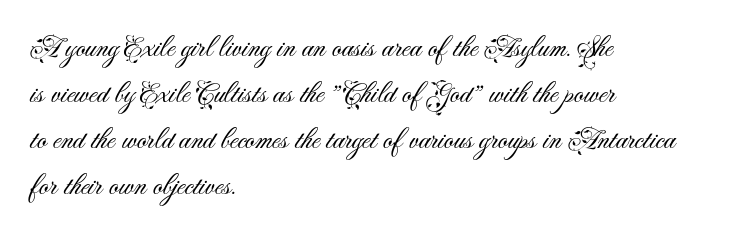
{"serif": "no", "bold": "no", "weight": "light", "width": "normal", "stroke_contrast": "medium", "x_height": "small", "monospaced": "no", "underline": "no", "align": "left", "line_spacing": "normal", "line_spacing_ratio": 1.53, "letter_spacing": "normal", "letter_spacing_em": 0.0, "glyph_px": 30}
